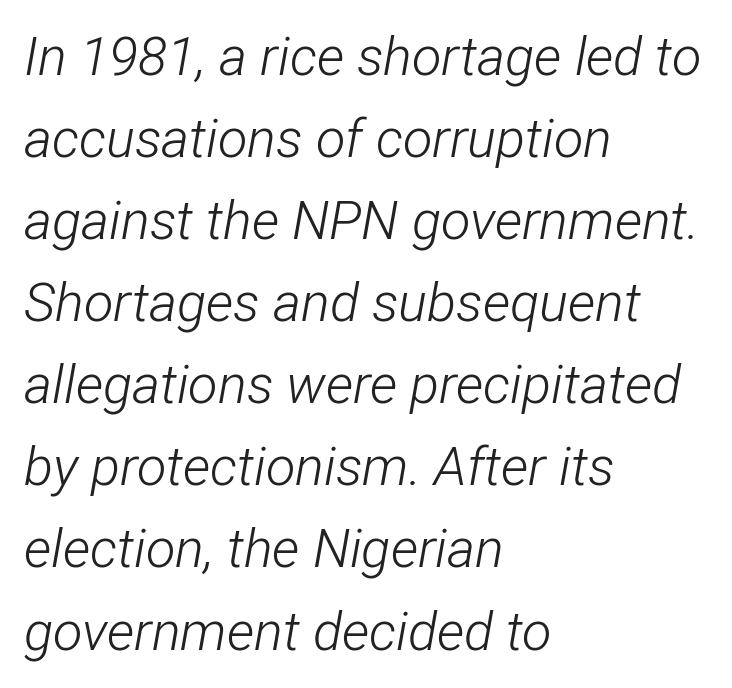
{"italic": "yes", "lean": "right", "slant_degrees": 12, "bold": "no", "weight": "light", "width": "condensed", "stroke_contrast": "low", "x_height": "medium", "monospaced": "no", "underline": "no", "align": "left", "line_spacing": "normal", "line_spacing_ratio": 1.52, "letter_spacing": "normal", "letter_spacing_em": 0.0, "glyph_px": 54}
